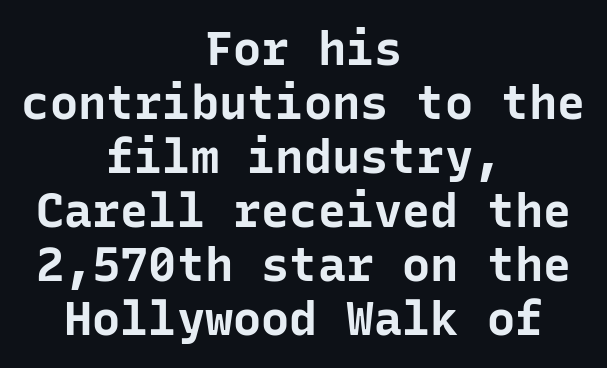
Teacher's note: observe the equal gaps on both sides — that is centered alignment. You can tell it's not italic because the verticals are truly vertical. The type family on display is of the sans-serif kind. The gap between lines stays unmarked. Caption: bold face, heavy strokes.
